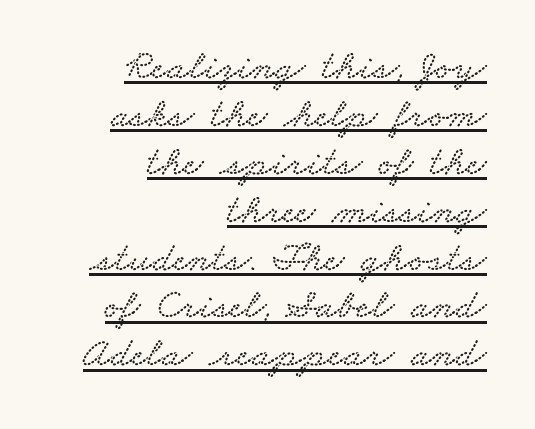
Q: Is the typeface a serif or a sans-serif typeface? A: Serif.
Q: Is the text underlined? A: Yes.
Q: How is the paragraph aligned? A: Right-aligned.
Q: Is the spacing between letters normal or unusually wide? A: Normal.
Q: Is the spacing between lines tight, normal or loose? A: Tight.
Q: Width (condensed, normal, or wide)? A: Wide.
Q: Stroke contrast? A: Low.
Q: x-height? A: Small.
Q: Monospaced? A: No.
